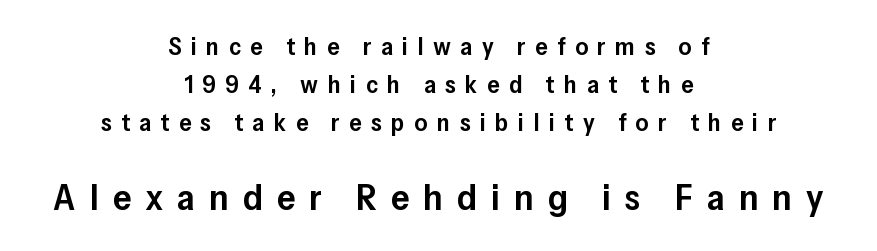
{"serif": "no", "italic": "no", "bold": "semi", "weight": "semibold", "width": "normal", "stroke_contrast": "low", "x_height": "medium", "monospaced": "no", "underline": "no", "align": "center", "line_spacing": "normal", "line_spacing_ratio": 1.53, "letter_spacing": "wide", "letter_spacing_em": 0.38, "larger_block": "second", "size_ratio": 1.48, "glyph_px": 37}
